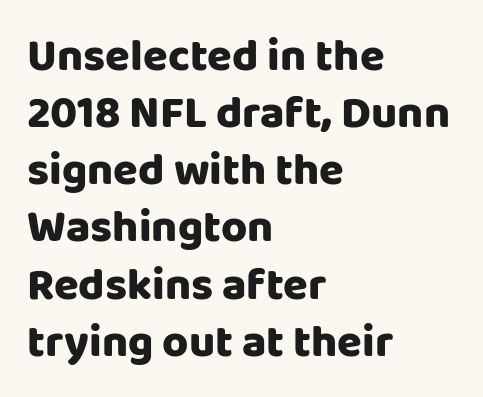
Q: Is the text italic (slanted)? A: No, it is upright.
Q: Is the typeface a serif or a sans-serif typeface? A: Sans-serif.
Q: Is the text underlined? A: No.
Q: How is the paragraph aligned? A: Left-aligned.
Q: Is the spacing between letters normal or unusually wide? A: Normal.
Q: Is the spacing between lines tight, normal or loose? A: Normal.
Q: Width (condensed, normal, or wide)? A: Normal.
Q: Stroke contrast? A: Low.
Q: x-height? A: Large.
Q: Monospaced? A: No.
